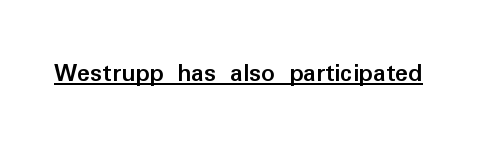
The image shows 27 px bold type, upright; set normal letter spacing, underlined.
